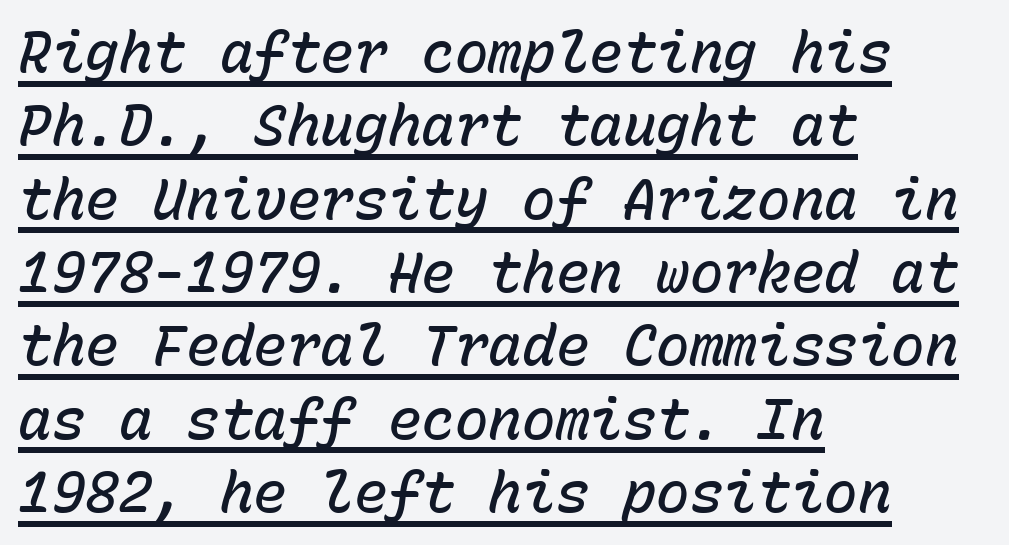
{"italic": "yes", "lean": "right", "slant_degrees": 15, "bold": "semi", "weight": "semibold", "width": "normal", "stroke_contrast": "low", "x_height": "medium", "monospaced": "yes", "underline": "yes", "align": "left", "line_spacing": "normal", "line_spacing_ratio": 1.31, "letter_spacing": "normal", "letter_spacing_em": 0.0, "glyph_px": 56}
